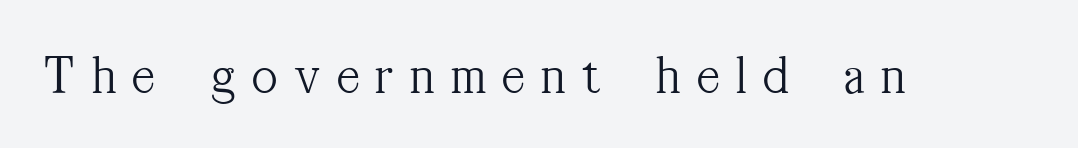
{"serif": "yes", "italic": "no", "bold": "no", "weight": "light", "width": "condensed", "stroke_contrast": "medium", "x_height": "medium", "monospaced": "no", "underline": "no", "letter_spacing": "wide", "letter_spacing_em": 0.3, "glyph_px": 55}
